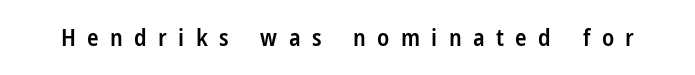
Q: Is the text bold? A: Semi-bold.
Q: Is the text italic (slanted)? A: No, it is upright.
Q: Is the text underlined? A: No.
Q: Is the spacing between letters normal or unusually wide? A: Unusually wide.
